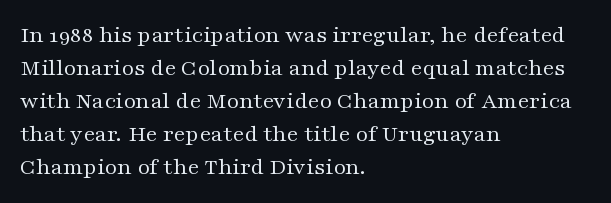
{"italic": "no", "bold": "no", "underline": "no", "align": "left", "line_spacing": "normal", "line_spacing_ratio": 1.38, "letter_spacing": "normal", "letter_spacing_em": 0.0, "glyph_px": 24}
